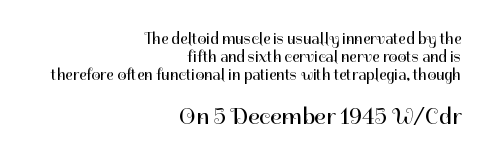
The image shows 24 px text type, upright; set right-aligned, tight line spacing (1.12x), normal letter spacing, not underlined; the second (bottom) block is 1.5x larger.
